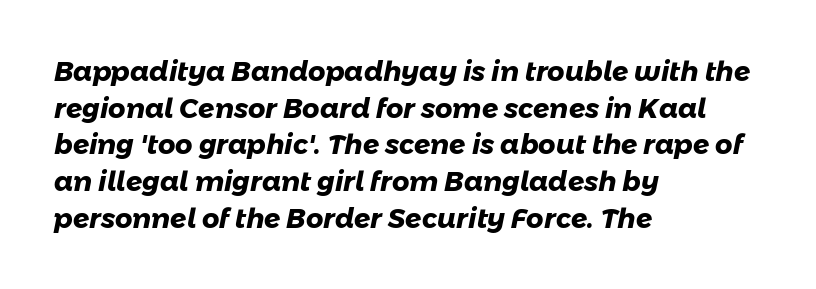
Q: Is the text bold? A: Yes.
Q: Is the text underlined? A: No.
Q: How is the paragraph aligned? A: Left-aligned.
Q: Is the spacing between letters normal or unusually wide? A: Normal.
Q: Is the spacing between lines tight, normal or loose? A: Normal.
